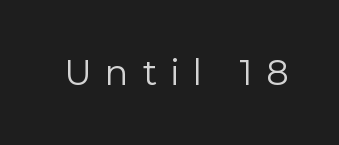
The image shows 35 px regular-weight sans-serif type, upright; set unusually wide letter spacing (+0.39 em), not underlined; low stroke contrast and a medium x-height.
